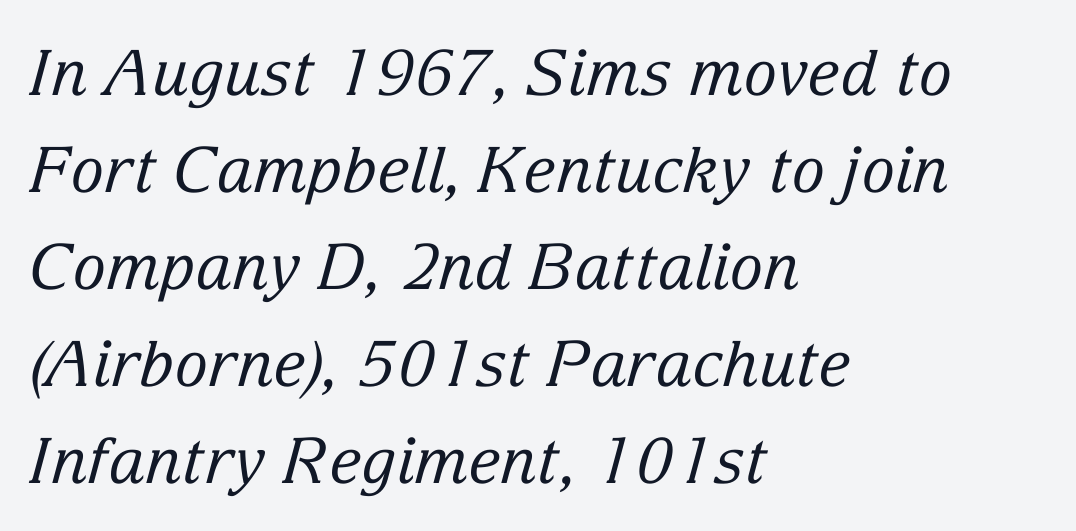
{"serif": "yes", "italic": "yes", "lean": "right", "slant_degrees": 15, "bold": "no", "weight": "regular", "width": "normal", "stroke_contrast": "low", "x_height": "medium", "monospaced": "no", "underline": "no", "align": "left", "line_spacing": "normal", "line_spacing_ratio": 1.54, "letter_spacing": "normal", "letter_spacing_em": 0.0, "glyph_px": 63}
